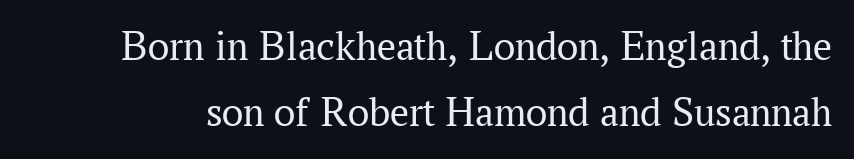
{"serif": "yes", "italic": "no", "bold": "no", "weight": "regular", "width": "normal", "stroke_contrast": "medium", "x_height": "medium", "monospaced": "no", "underline": "no", "line_spacing": "normal", "line_spacing_ratio": 1.58, "letter_spacing": "normal", "letter_spacing_em": 0.0, "glyph_px": 42}
